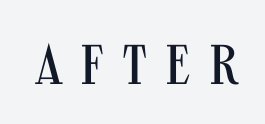
The image shows 56 px regular-weight, condensed sans-serif type, upright; set unusually wide letter spacing (+0.32 em), not underlined; medium stroke contrast and a large x-height.
